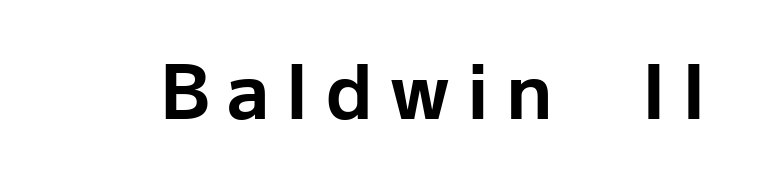
You could not count columns in this text — the font is proportionally spaced. Students, this is bold: see how much ink each stroke carries. The passage shown is typeset with a sans-serif family. Has an underline been added? It has not.
